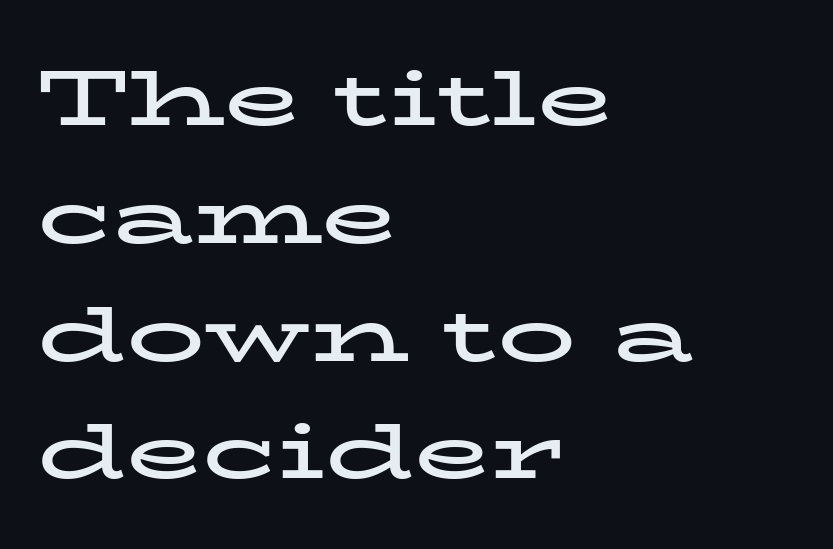
The image shows 78 px bold, wide serif type, upright; set left-aligned, normal line spacing (1.51x), normal letter spacing, not underlined; low stroke contrast and a medium x-height.
